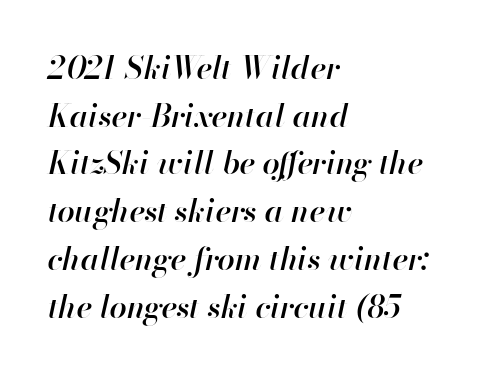
{"italic": "yes", "lean": "right", "slant_degrees": 13, "bold": "semi", "weight": "semibold", "width": "normal", "stroke_contrast": "high", "x_height": "small", "monospaced": "no", "underline": "no", "align": "left", "line_spacing": "normal", "line_spacing_ratio": 1.54, "letter_spacing": "normal", "letter_spacing_em": 0.0, "glyph_px": 31}
